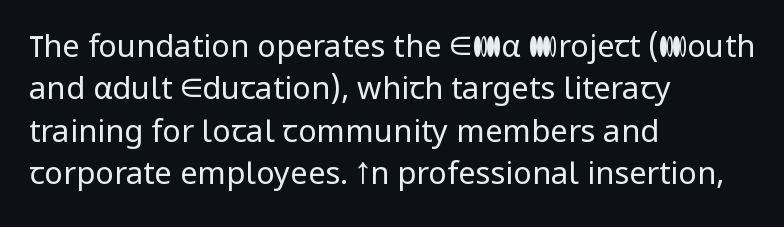
{"serif": "no", "italic": "no", "bold": "no", "weight": "regular", "width": "normal", "stroke_contrast": "low", "x_height": "medium", "monospaced": "no", "underline": "no", "align": "left", "line_spacing": "normal", "line_spacing_ratio": 1.37, "letter_spacing": "normal", "letter_spacing_em": 0.0, "glyph_px": 31}
